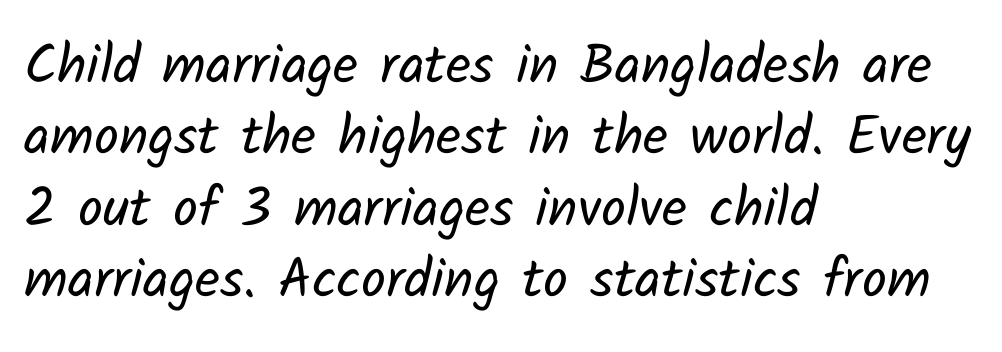
Tracking value appears to be zero — textbook default spacing. Each new line begins a customary step beneath the previous one. Ink coverage per letter is moderate at most. Do the characters align in a grid? No, the font is proportional.
